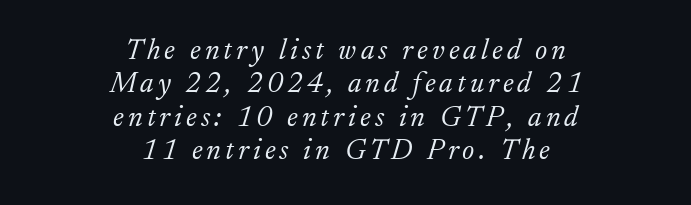
Q: Is the text bold? A: No.
Q: Is the text italic (slanted)? A: Yes, it leans right by about 17 degrees.
Q: Is the typeface a serif or a sans-serif typeface? A: Serif.
Q: Is the text underlined? A: No.
Q: How is the paragraph aligned? A: Centered.
Q: Is the spacing between lines tight, normal or loose? A: Tight.
Q: Width (condensed, normal, or wide)? A: Normal.
Q: Stroke contrast? A: Low.
Q: x-height? A: Small.
Q: Monospaced? A: No.
